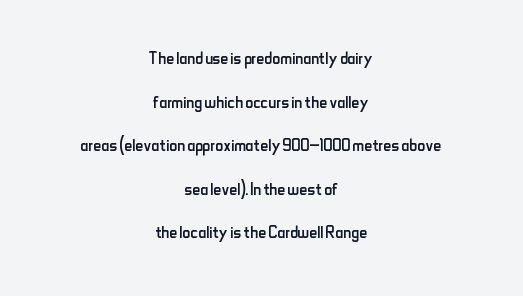
Q: Is the text bold? A: No.
Q: Is the text italic (slanted)? A: No, it is upright.
Q: Is the text underlined? A: No.
Q: How is the paragraph aligned? A: Centered.
Q: Is the spacing between letters normal or unusually wide? A: Normal.
Q: Is the spacing between lines tight, normal or loose? A: Loose.
